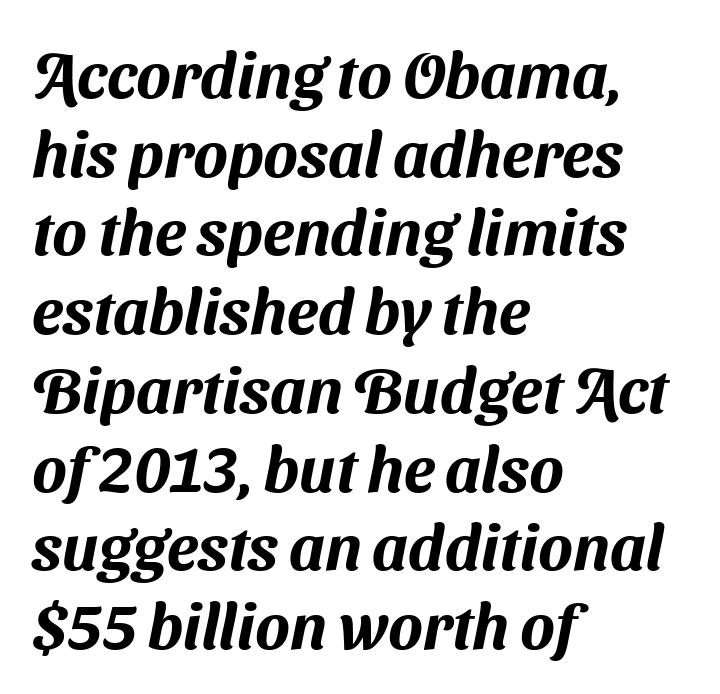
Q: Is the typeface a serif or a sans-serif typeface? A: Sans-serif.
Q: Is the text underlined? A: No.
Q: How is the paragraph aligned? A: Left-aligned.
Q: Is the spacing between letters normal or unusually wide? A: Normal.
Q: Width (condensed, normal, or wide)? A: Normal.
Q: Stroke contrast? A: Medium.
Q: x-height? A: Medium.
Q: Monospaced? A: No.
